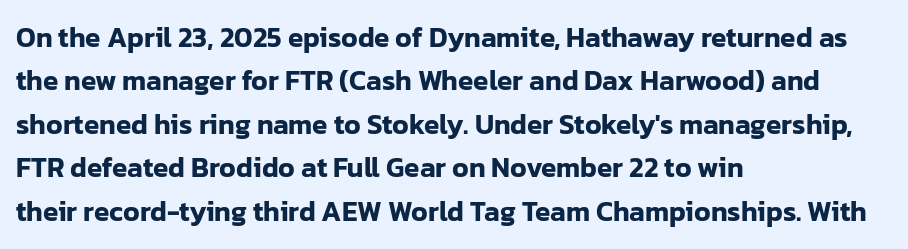
Q: Is the text italic (slanted)? A: No, it is upright.
Q: Is the typeface a serif or a sans-serif typeface? A: Sans-serif.
Q: Is the text underlined? A: No.
Q: How is the paragraph aligned? A: Left-aligned.
Q: Is the spacing between letters normal or unusually wide? A: Normal.
Q: Is the spacing between lines tight, normal or loose? A: Normal.
Q: Width (condensed, normal, or wide)? A: Normal.
Q: Stroke contrast? A: Low.
Q: x-height? A: Medium.
Q: Monospaced? A: No.
